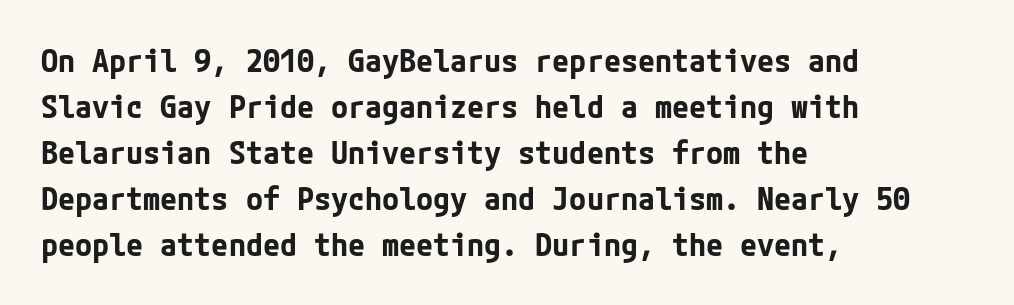
The image shows 31 px bold sans-serif type, upright; set left-aligned, normal line spacing (1.48x), normal letter spacing, not underlined; low stroke contrast and a medium x-height.
